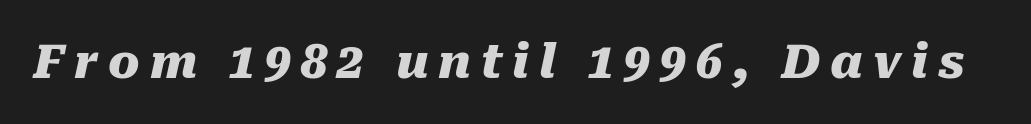
{"italic": "yes", "lean": "right", "slant_degrees": 10, "bold": "yes", "weight": "heavy", "width": "normal", "stroke_contrast": "medium", "x_height": "medium", "monospaced": "no", "underline": "no", "letter_spacing": "wide", "letter_spacing_em": 0.21, "glyph_px": 47}
